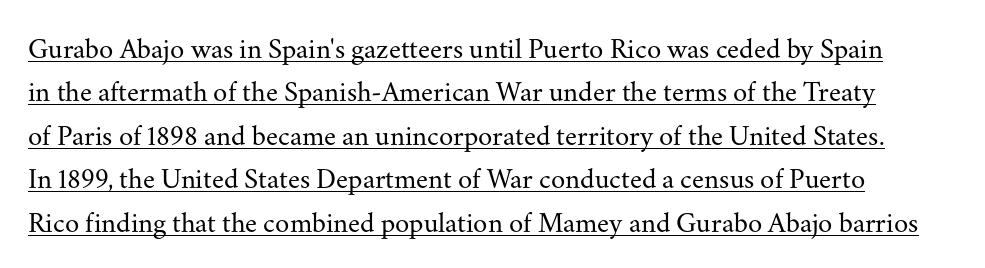
Q: Is the text bold? A: No.
Q: Is the text italic (slanted)? A: No, it is upright.
Q: Is the typeface a serif or a sans-serif typeface? A: Serif.
Q: Is the text underlined? A: Yes.
Q: Is the spacing between letters normal or unusually wide? A: Normal.
Q: Is the spacing between lines tight, normal or loose? A: Normal.
Q: Width (condensed, normal, or wide)? A: Normal.
Q: Stroke contrast? A: Medium.
Q: x-height? A: Small.
Q: Monospaced? A: No.
